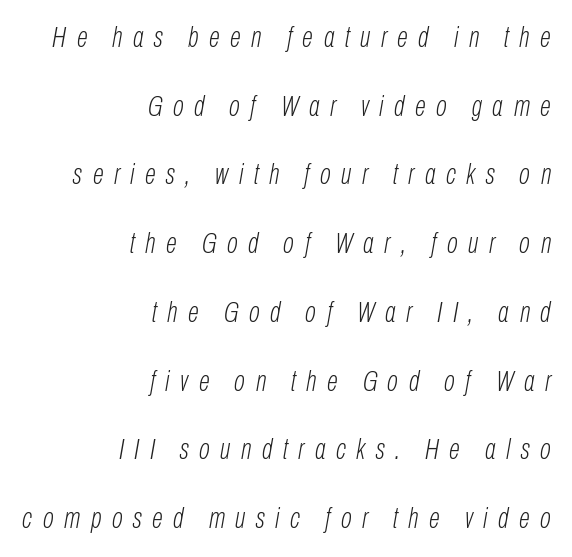
{"italic": "yes", "lean": "right", "slant_degrees": 10, "bold": "no", "weight": "light", "width": "condensed", "stroke_contrast": "low", "x_height": "medium", "monospaced": "no", "underline": "no", "align": "right", "line_spacing": "loose", "line_spacing_ratio": 2.37, "letter_spacing": "wide", "letter_spacing_em": 0.36, "glyph_px": 29}
